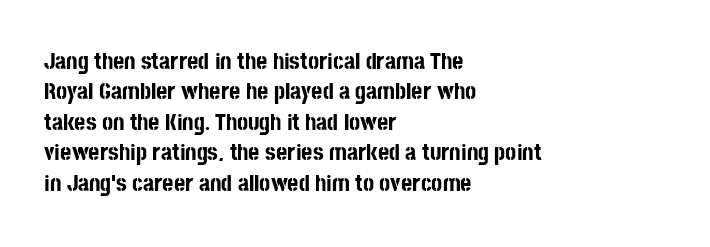
The glyphs are unaccompanied by any horizontal stroke below them. The leading is moderate, giving the passage an even texture. Left-aligned paragraph, ragged on the right. A full-strength bold gives these letters their thick strokes. This sample uses an upright cut, with every glyph sitting square on the baseline.
